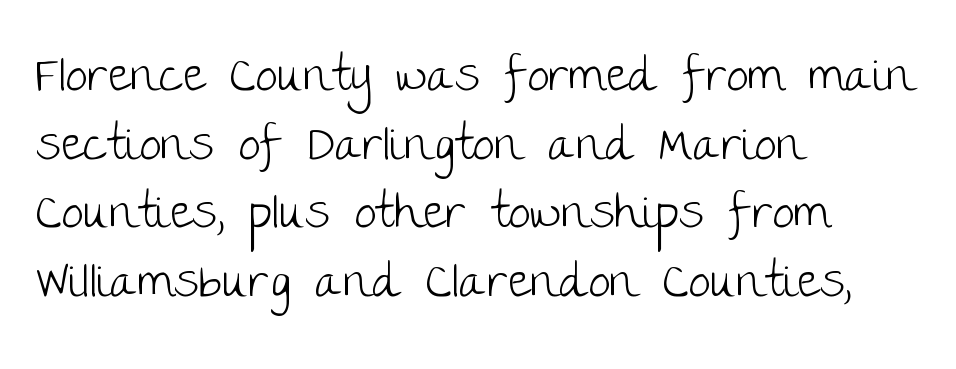
{"serif": "no", "italic": "no", "bold": "no", "weight": "light", "width": "normal", "stroke_contrast": "low", "x_height": "large", "monospaced": "no", "underline": "no", "align": "left", "line_spacing": "normal", "line_spacing_ratio": 1.4, "letter_spacing": "normal", "letter_spacing_em": 0.0, "glyph_px": 49}
